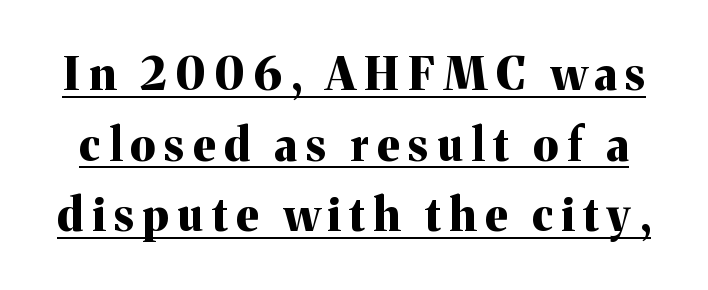
{"serif": "yes", "italic": "no", "bold": "yes", "weight": "bold", "width": "normal", "stroke_contrast": "medium", "x_height": "medium", "monospaced": "no", "underline": "yes", "line_spacing": "normal", "line_spacing_ratio": 1.57, "letter_spacing": "wide", "letter_spacing_em": 0.2, "glyph_px": 45}
